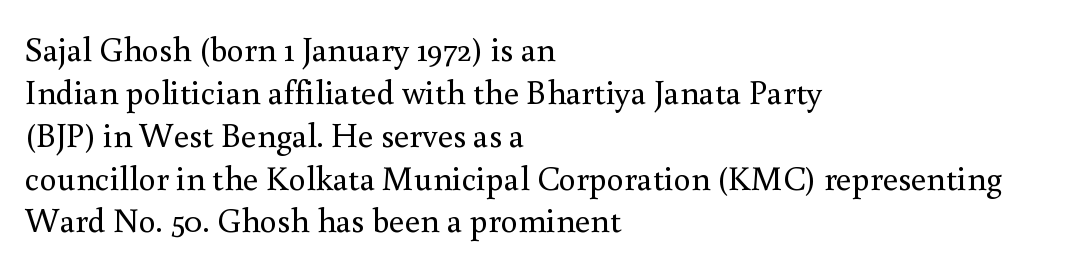
The image shows 34 px regular-weight serif type, upright; set left-aligned, normal line spacing (1.26x), normal letter spacing, not underlined; medium stroke contrast and a small x-height.
